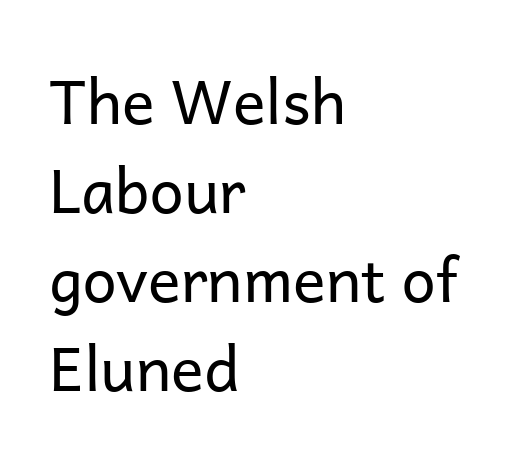
Q: Is the text bold? A: No.
Q: Is the text italic (slanted)? A: No, it is upright.
Q: Is the typeface a serif or a sans-serif typeface? A: Sans-serif.
Q: Is the text underlined? A: No.
Q: How is the paragraph aligned? A: Left-aligned.
Q: Is the spacing between letters normal or unusually wide? A: Normal.
Q: Is the spacing between lines tight, normal or loose? A: Normal.
Q: Width (condensed, normal, or wide)? A: Normal.
Q: Stroke contrast? A: Low.
Q: x-height? A: Medium.
Q: Monospaced? A: No.
